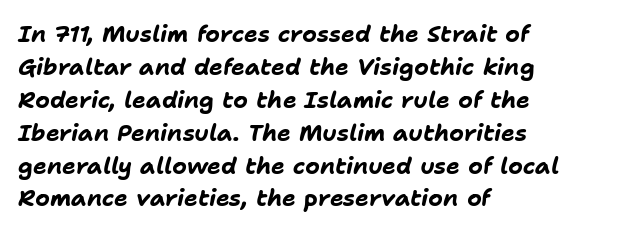
Alignment: flush left. Honestly, the letter spacing is just normal — you wouldn't notice it. Type without underlining. Heavy, bold letterforms. Quick note: interline space is typical. Notice how the stems are inclined rather than vertical — that's the hallmark of italics.
